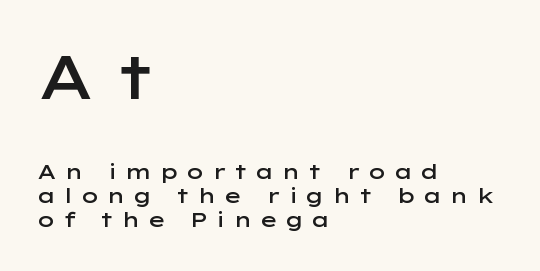
The image shows 62 px semibold, wide sans-serif type, upright; set left-aligned, tight line spacing (1.15x), unusually wide letter spacing (+0.33 em), not underlined; the first (top) block is 2.95x larger; low stroke contrast and a medium x-height.
